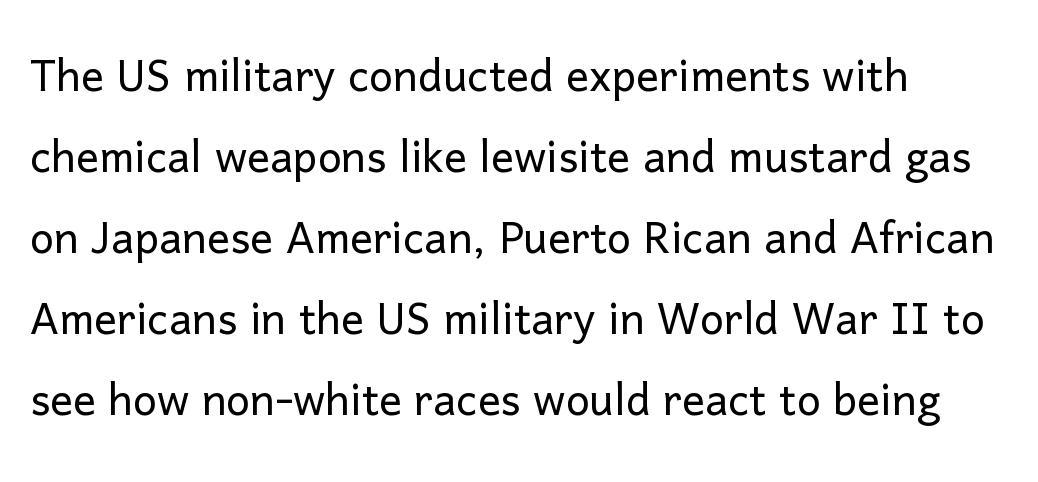
{"serif": "no", "italic": "no", "bold": "no", "weight": "light", "width": "normal", "stroke_contrast": "low", "x_height": "medium", "monospaced": "no", "underline": "no", "align": "left", "line_spacing": "normal", "line_spacing_ratio": 1.42, "letter_spacing": "normal", "letter_spacing_em": 0.0, "glyph_px": 57}
